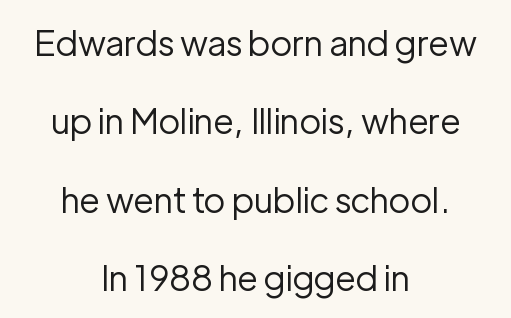
Q: Is the text bold? A: No.
Q: Is the text italic (slanted)? A: No, it is upright.
Q: Is the typeface a serif or a sans-serif typeface? A: Sans-serif.
Q: Is the text underlined? A: No.
Q: How is the paragraph aligned? A: Centered.
Q: Is the spacing between letters normal or unusually wide? A: Normal.
Q: Is the spacing between lines tight, normal or loose? A: Loose.
Q: Width (condensed, normal, or wide)? A: Normal.
Q: Stroke contrast? A: Low.
Q: x-height? A: Medium.
Q: Monospaced? A: No.
